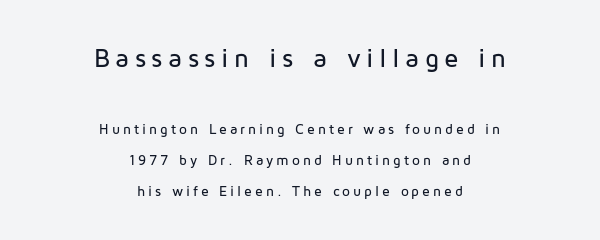
{"italic": "no", "underline": "no", "align": "center", "line_spacing": "loose", "line_spacing_ratio": 2.22, "letter_spacing": "wide", "letter_spacing_em": 0.21, "larger_block": "first", "size_ratio": 1.86, "glyph_px": 26}
